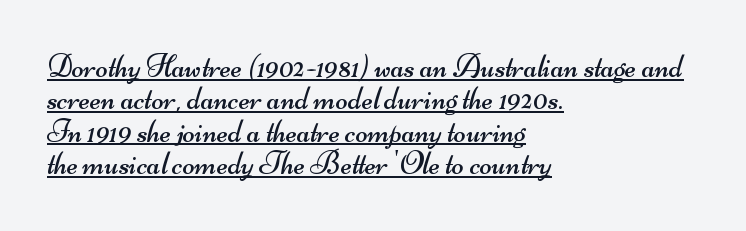
{"serif": "no", "bold": "no", "weight": "regular", "width": "wide", "stroke_contrast": "medium", "x_height": "small", "monospaced": "no", "underline": "yes", "align": "left", "line_spacing": "tight", "line_spacing_ratio": 1.01, "letter_spacing": "normal", "letter_spacing_em": 0.0, "glyph_px": 32}
